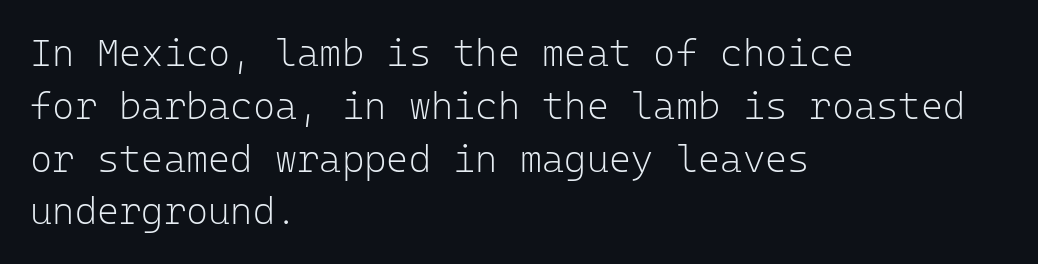
{"serif": "no", "italic": "no", "bold": "no", "weight": "light", "width": "normal", "stroke_contrast": "low", "x_height": "medium", "monospaced": "yes", "underline": "no", "align": "left", "line_spacing": "normal", "line_spacing_ratio": 1.39, "letter_spacing": "normal", "letter_spacing_em": 0.0, "glyph_px": 38}
